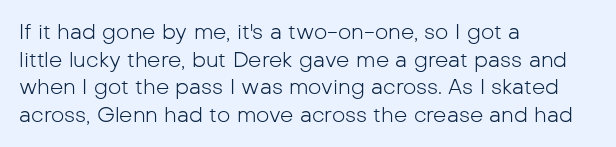
{"italic": "no", "bold": "no", "underline": "no", "align": "left", "line_spacing": "normal", "line_spacing_ratio": 1.31, "letter_spacing": "normal", "letter_spacing_em": 0.0, "glyph_px": 21}
